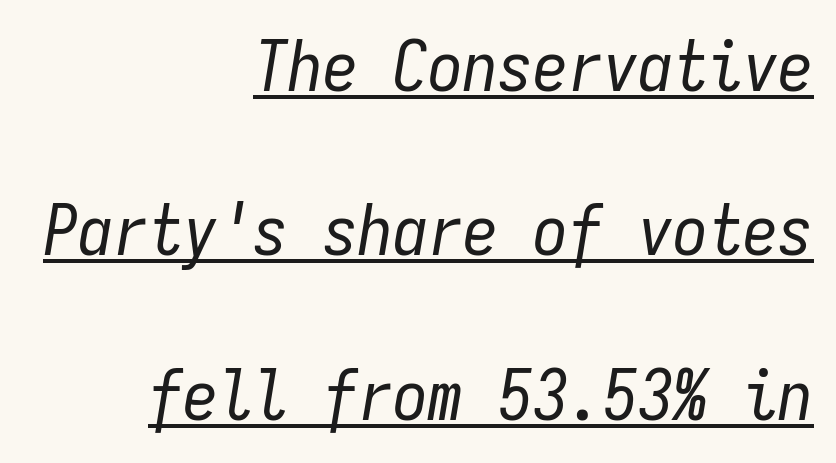
{"italic": "yes", "lean": "right", "slant_degrees": 9, "bold": "no", "weight": "regular", "width": "condensed", "stroke_contrast": "low", "x_height": "medium", "monospaced": "yes", "underline": "yes", "align": "right", "line_spacing": "loose", "line_spacing_ratio": 2.35, "letter_spacing": "normal", "letter_spacing_em": 0.0, "glyph_px": 70}
